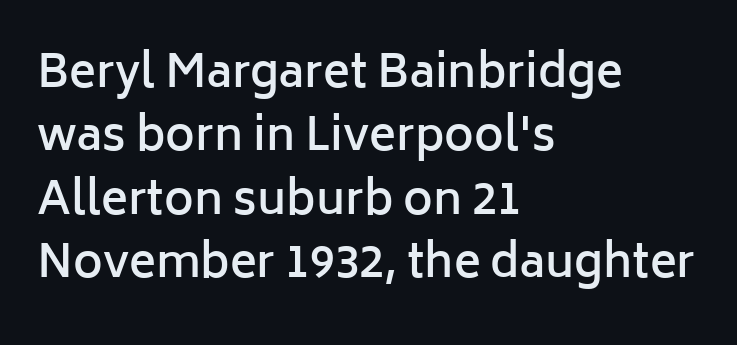
{"serif": "no", "italic": "no", "bold": "semi", "weight": "semibold", "width": "normal", "stroke_contrast": "low", "x_height": "medium", "monospaced": "no", "underline": "no", "align": "left", "line_spacing": "normal", "line_spacing_ratio": 1.41, "letter_spacing": "normal", "letter_spacing_em": 0.0, "glyph_px": 45}
